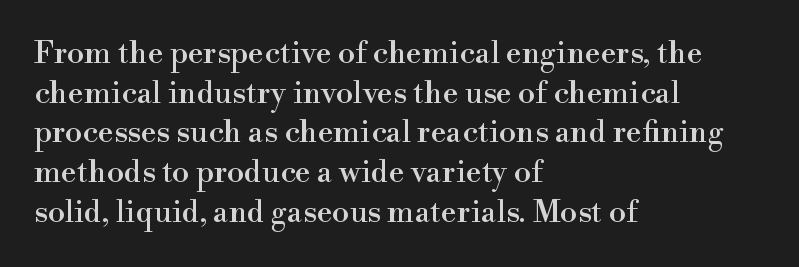
The image shows 31 px serif type, upright; set left-aligned, normal line spacing (1.28x), normal letter spacing, not underlined; high stroke contrast and a small x-height.
